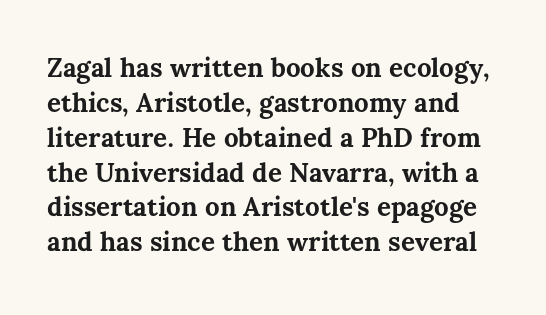
The passage shown is emphatically bold. Anything drawn beneath the words? Only blank space. Horizontal bands of white between lines are of average thickness. Italic: no, the glyphs are upright roman.
